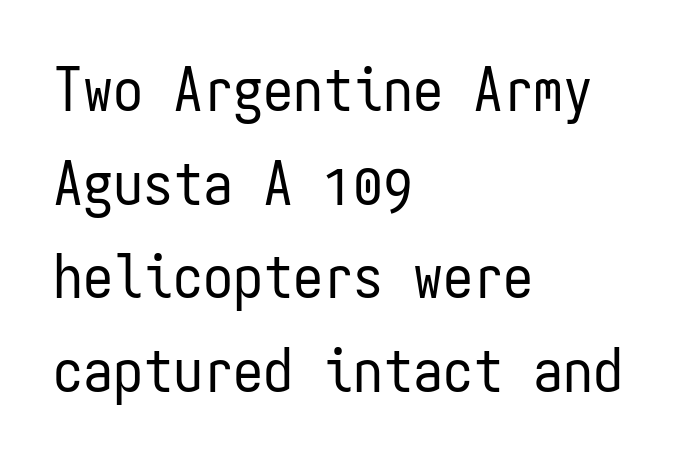
{"serif": "no", "italic": "no", "bold": "no", "weight": "regular", "width": "condensed", "stroke_contrast": "low", "x_height": "medium", "monospaced": "yes", "underline": "no", "align": "left", "line_spacing": "normal", "line_spacing_ratio": 1.56, "letter_spacing": "normal", "letter_spacing_em": 0.0, "glyph_px": 60}
